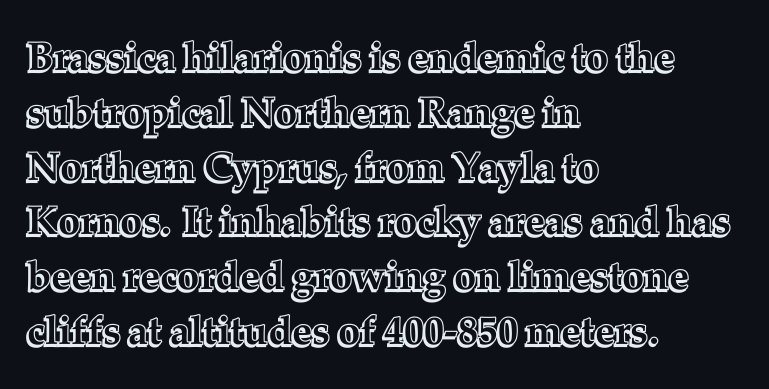
When letters stand straight like this, we call the style roman or upright. The face used here is proportionally spaced, like ordinary book or web type. The lines are quadded left. Evenly set lines give the paragraph a standard silhouette. The line texture is even and compact thanks to regular tracking.
